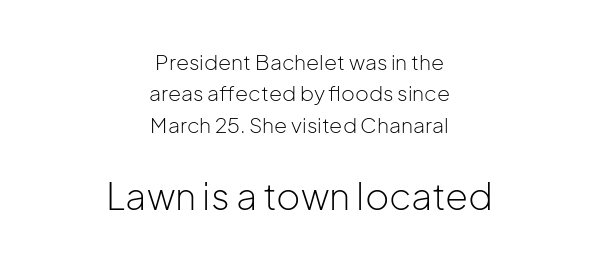
Q: Is the text bold? A: No.
Q: Is the text italic (slanted)? A: No, it is upright.
Q: Is the typeface a serif or a sans-serif typeface? A: Sans-serif.
Q: Is the text underlined? A: No.
Q: How is the paragraph aligned? A: Centered.
Q: Is the spacing between letters normal or unusually wide? A: Normal.
Q: Is the spacing between lines tight, normal or loose? A: Normal.
Q: Which block of text is set in a larger size, the first (top) or the second (bottom)? A: The second (bottom) one.
Q: Width (condensed, normal, or wide)? A: Normal.
Q: Stroke contrast? A: Low.
Q: x-height? A: Medium.
Q: Monospaced? A: No.
